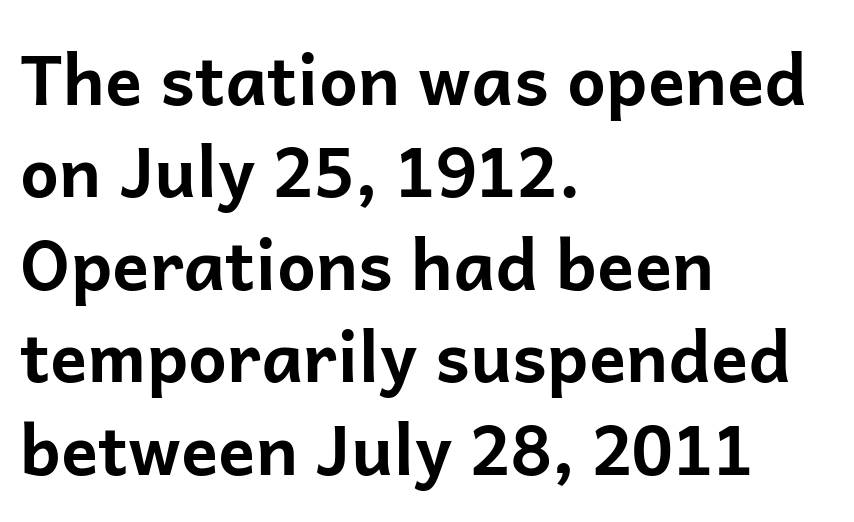
{"serif": "no", "italic": "no", "bold": "yes", "weight": "bold", "width": "normal", "stroke_contrast": "low", "x_height": "medium", "monospaced": "no", "underline": "no", "align": "left", "line_spacing": "normal", "line_spacing_ratio": 1.34, "letter_spacing": "normal", "letter_spacing_em": 0.0, "glyph_px": 69}
